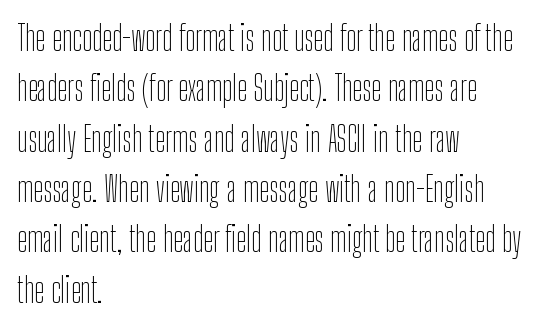
The passage shown has conventional tracking throughout. Summary of weight: not heavy and not bold. Designer's note — italics off, roman on. Whoever set this chose a conventional vertical rhythm. Only glyphs here, with clear space below each row.
